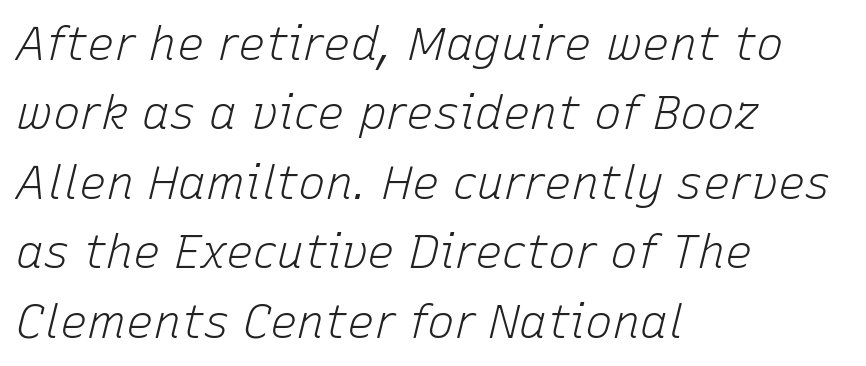
Q: Is the text bold? A: No.
Q: Is the text italic (slanted)? A: Yes, it leans right by about 15 degrees.
Q: Is the text underlined? A: No.
Q: How is the paragraph aligned? A: Left-aligned.
Q: Is the spacing between letters normal or unusually wide? A: Normal.
Q: Is the spacing between lines tight, normal or loose? A: Normal.
Q: Width (condensed, normal, or wide)? A: Normal.
Q: Stroke contrast? A: Low.
Q: x-height? A: Medium.
Q: Monospaced? A: No.
